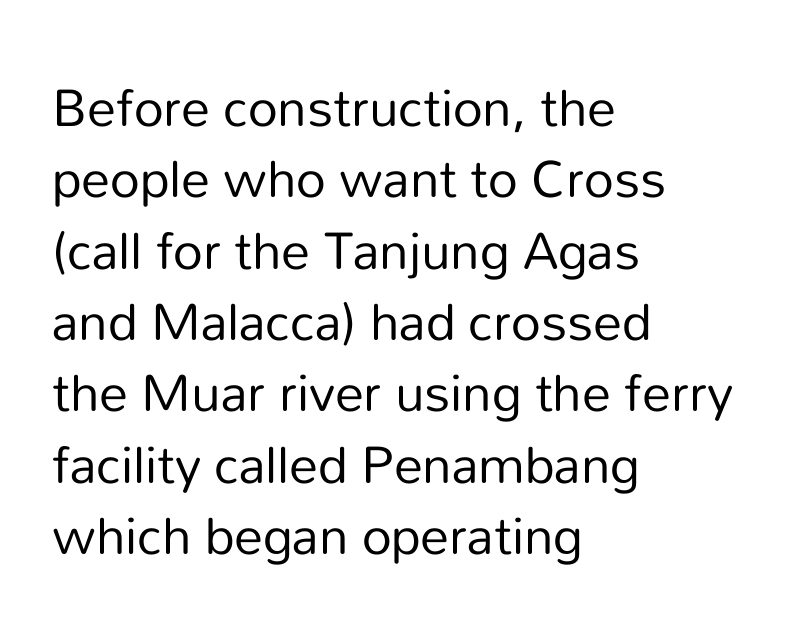
The image shows 58 px regular-weight sans-serif type, upright; set left-aligned, line spacing 1.23x, normal letter spacing, not underlined; low stroke contrast and a medium x-height.
